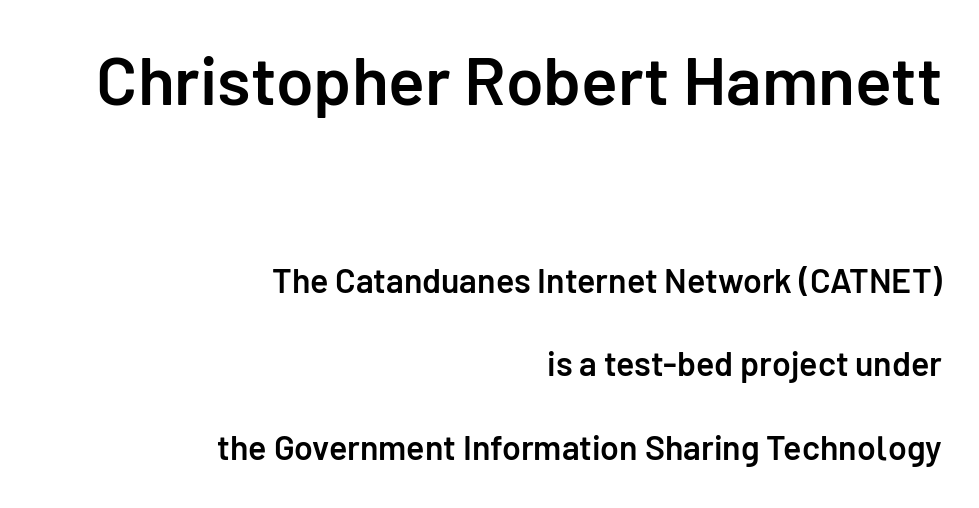
Unlike a traditional serif, this face leaves its strokes unadorned. Compared with a flush-left layout, this one pins lines to the opposite, right side. Regarding leading, the lines here are spaced well apart. If you squint, the top block still reads clearly — it's the larger of the two. Here the designer chose a conventional face with non-uniform glyph widths.
